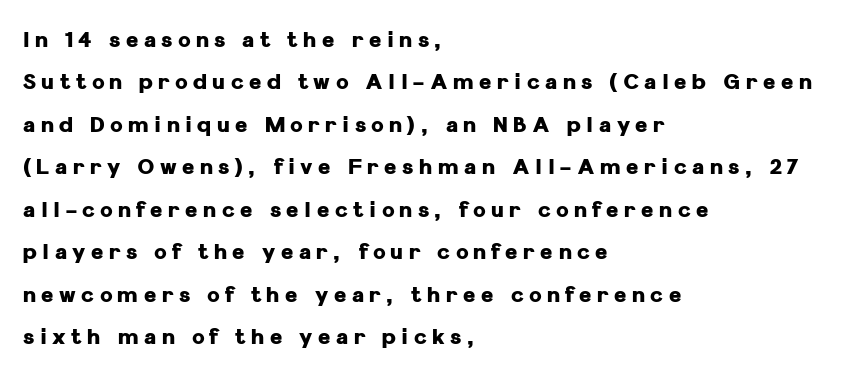
Q: Is the text bold? A: Yes.
Q: Is the text italic (slanted)? A: No, it is upright.
Q: Is the text underlined? A: No.
Q: How is the paragraph aligned? A: Left-aligned.
Q: Is the spacing between letters normal or unusually wide? A: Unusually wide.
Q: Is the spacing between lines tight, normal or loose? A: Loose.
